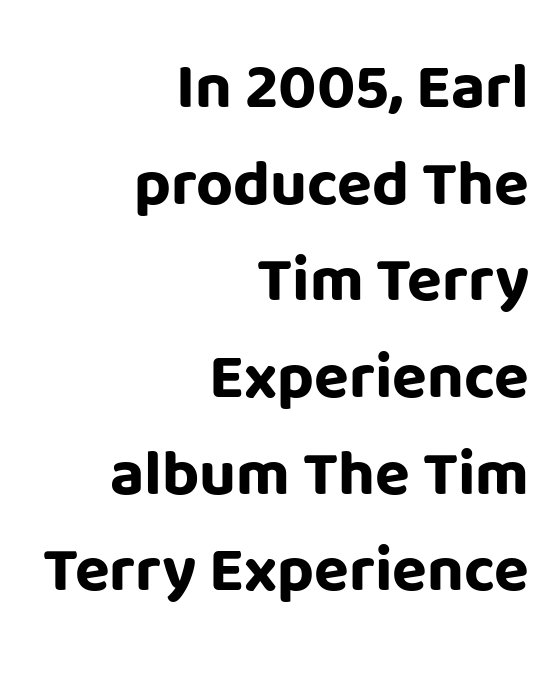
{"serif": "no", "italic": "no", "bold": "yes", "weight": "bold", "width": "normal", "stroke_contrast": "low", "x_height": "large", "monospaced": "no", "underline": "no", "align": "right", "line_spacing": "normal", "line_spacing_ratio": 1.51, "letter_spacing": "normal", "letter_spacing_em": 0.0, "glyph_px": 64}
